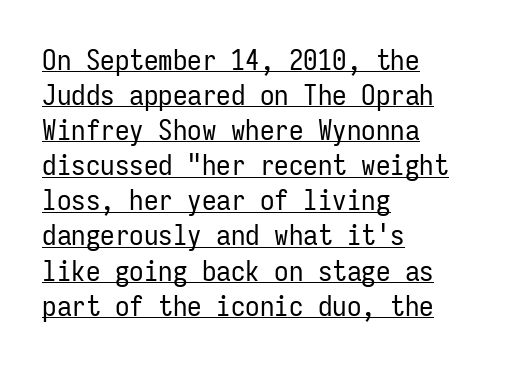
The image shows 29 px regular-weight, condensed sans-serif type, upright, monospaced; set left-aligned, line spacing 1.21x, normal letter spacing, underlined; low stroke contrast and a medium x-height.
